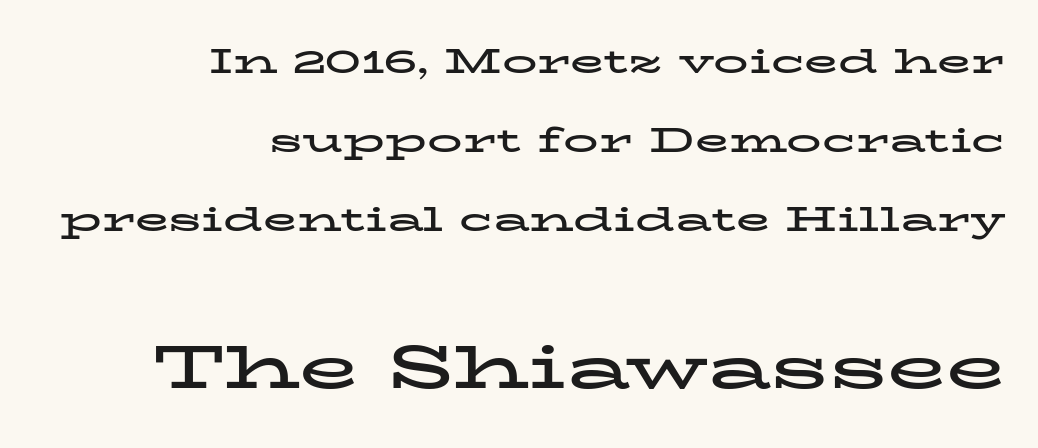
The image shows 61 px bold, wide serif type, upright; set right-aligned, loose line spacing (2.26x), normal letter spacing, not underlined; the second (bottom) block is 1.74x larger; low stroke contrast and a medium x-height.
